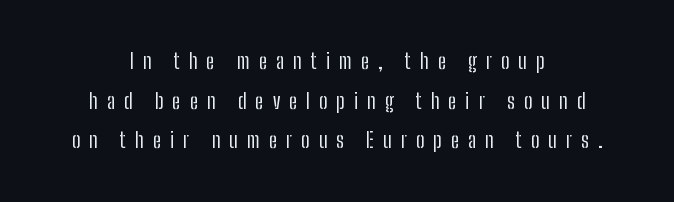
{"italic": "no", "bold": "no", "underline": "no", "align": "center", "line_spacing_ratio": 1.89, "letter_spacing": "wide", "letter_spacing_em": 0.43, "glyph_px": 21}
